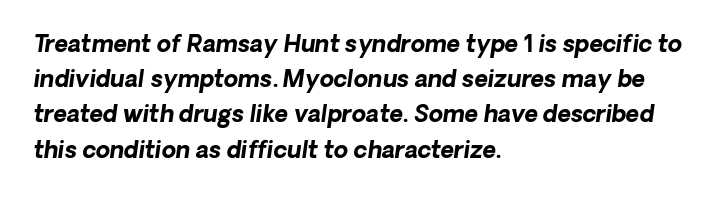
The image shows 23 px bold type; set left-aligned, normal line spacing (1.53x), normal letter spacing, not underlined.
